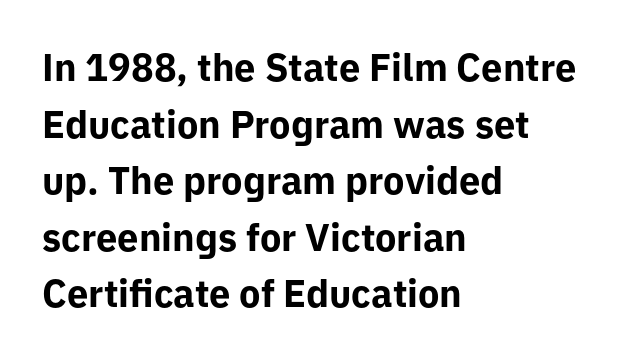
{"serif": "no", "italic": "no", "bold": "yes", "weight": "bold", "width": "normal", "stroke_contrast": "low", "x_height": "medium", "monospaced": "no", "underline": "no", "align": "left", "line_spacing": "normal", "line_spacing_ratio": 1.49, "letter_spacing": "normal", "letter_spacing_em": 0.0, "glyph_px": 38}
